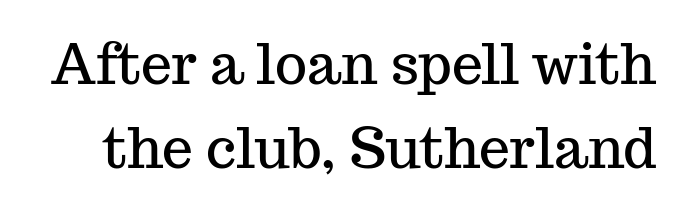
{"serif": "yes", "italic": "no", "width": "normal", "stroke_contrast": "medium", "x_height": "medium", "monospaced": "no", "underline": "no", "line_spacing": "normal", "line_spacing_ratio": 1.52, "letter_spacing": "normal", "letter_spacing_em": 0.0, "glyph_px": 55}
